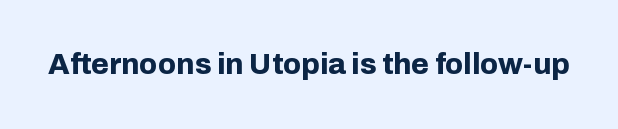
The image shows 29 px bold sans-serif type, upright; set normal letter spacing, not underlined; low stroke contrast and a medium x-height.
